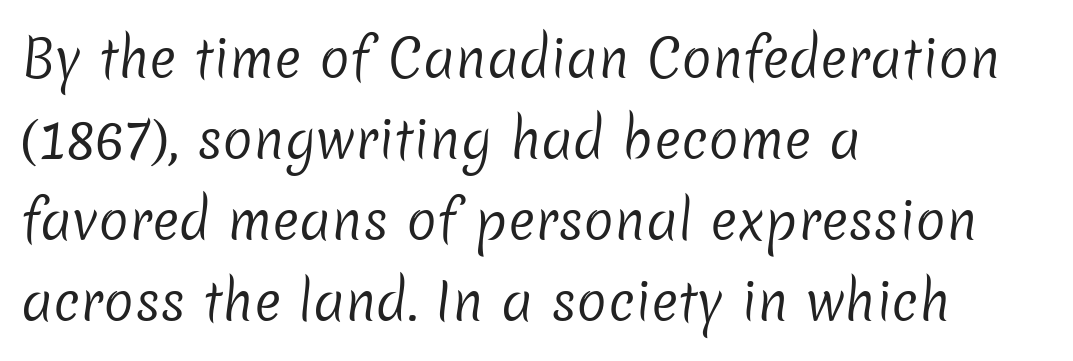
The image shows 51 px regular-weight sans-serif type; set left-aligned, normal line spacing (1.59x), normal letter spacing, not underlined; low stroke contrast and a medium x-height.
